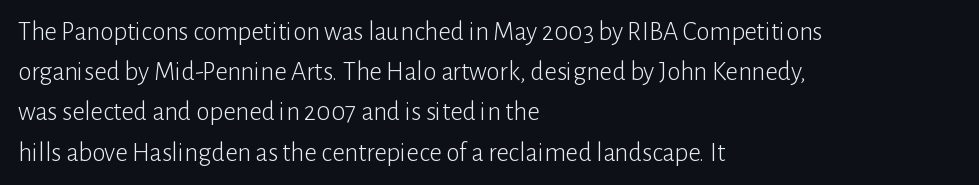
The image shows 27 px text type, upright; set left-aligned, normal line spacing (1.49x), normal letter spacing, not underlined.
